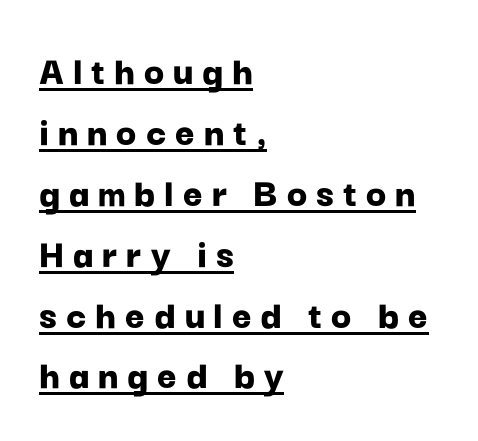
The image shows 42 px bold sans-serif type, upright; set left-aligned, normal line spacing (1.45x), unusually wide letter spacing (+0.21 em), underlined; low stroke contrast and a medium x-height.
